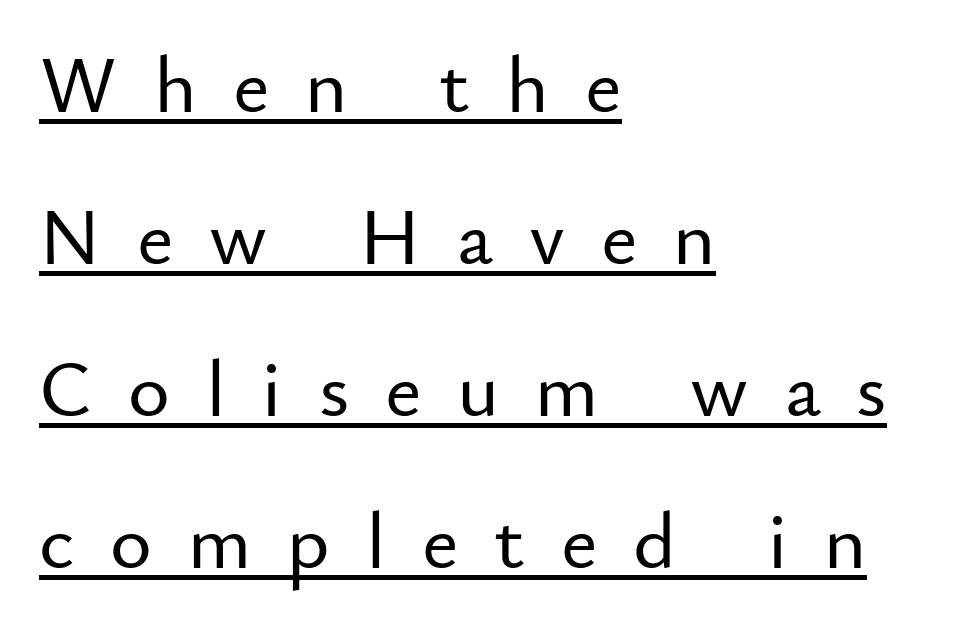
{"serif": "no", "italic": "no", "width": "normal", "stroke_contrast": "low", "x_height": "small", "monospaced": "no", "underline": "yes", "align": "left", "line_spacing": "loose", "line_spacing_ratio": 1.9, "letter_spacing": "wide", "letter_spacing_em": 0.45, "glyph_px": 80}
